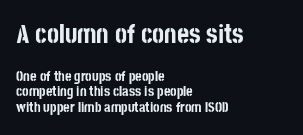
You'd pick this weight for a headline — it's a proper bold. The glyphs are unaccompanied by any horizontal stroke below them. A typesetter would call this leading minimal, almost set solid. Here the glyphs are tracked normally, forming tight word shapes. The lines in this sample share a left origin and differ only in where they stop. Size hierarchy here favors the leading block over the trailing one.
